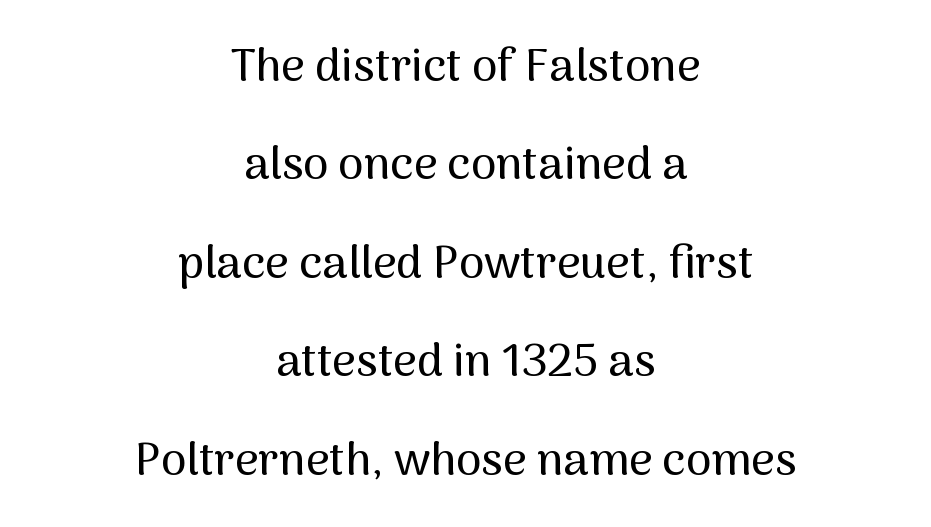
The passage shown is typed in a proportional face where columns would drift. The baseline area is clear. A roman cut, with each character standing at attention. Is the letter spacing exaggerated? No — it looks like the ordinary default.
